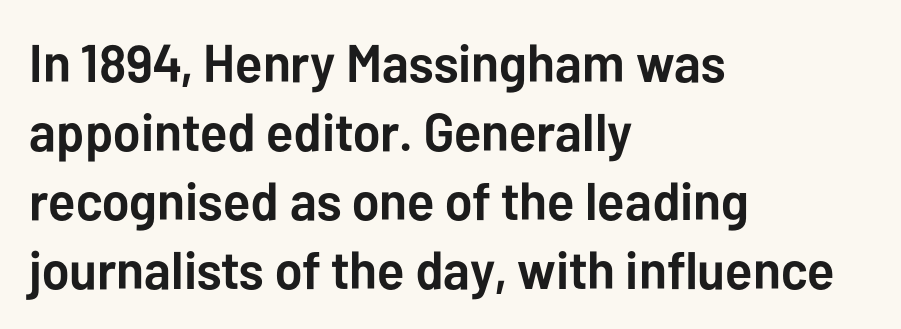
Baseline-to-baseline distance is the conventional proportion of letter height. Here the glyphs are tracked normally, forming tight word shapes. The passage shown is typed in a proportional face where columns would drift. Observe the absence of serifs on each vertical stroke in this sample. Each row of text sits above clean, open space.
